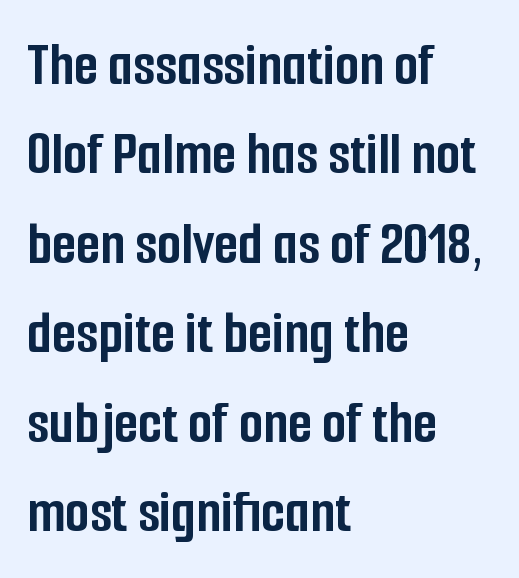
The leading is moderate, giving the passage an even texture. The characters display no serif detailing; their extremities are plain. Horizontal alignment here is leftward, the default for most running prose. The gap between lines stays unmarked.
